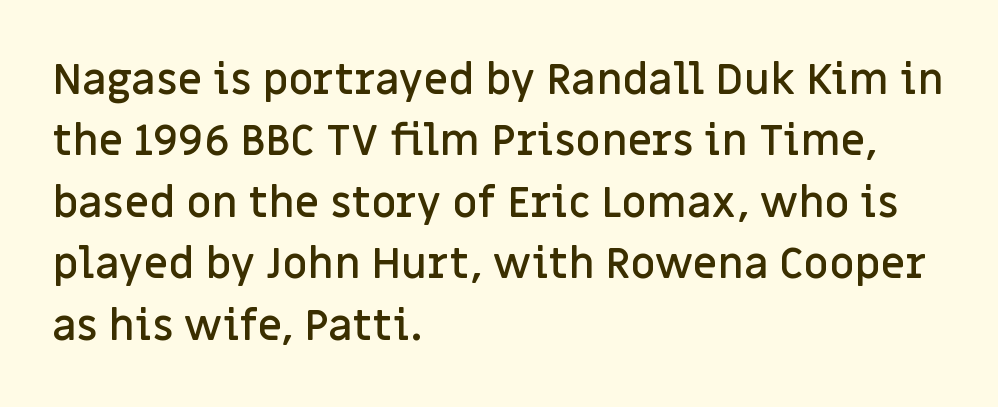
{"serif": "no", "italic": "no", "bold": "semi", "weight": "semibold", "width": "normal", "stroke_contrast": "low", "x_height": "large", "monospaced": "no", "underline": "no", "align": "left", "line_spacing": "normal", "line_spacing_ratio": 1.43, "letter_spacing": "normal", "letter_spacing_em": 0.0, "glyph_px": 43}
